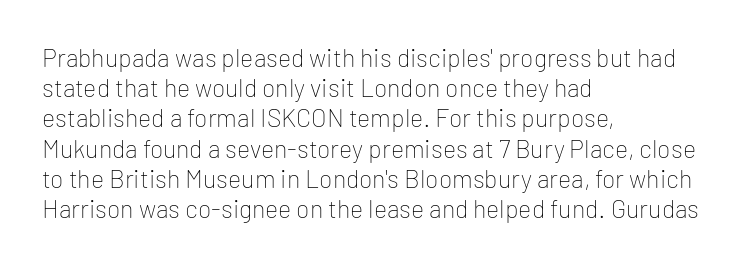
{"italic": "no", "bold": "no", "underline": "no", "align": "left", "line_spacing_ratio": 1.21, "letter_spacing": "normal", "letter_spacing_em": 0.0, "glyph_px": 25}
